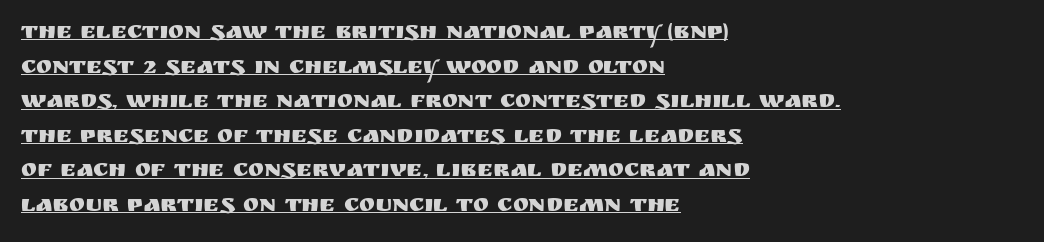
Q: Is the text italic (slanted)? A: No, it is upright.
Q: Is the text underlined? A: Yes.
Q: How is the paragraph aligned? A: Left-aligned.
Q: Is the spacing between letters normal or unusually wide? A: Normal.
Q: Is the spacing between lines tight, normal or loose? A: Normal.
